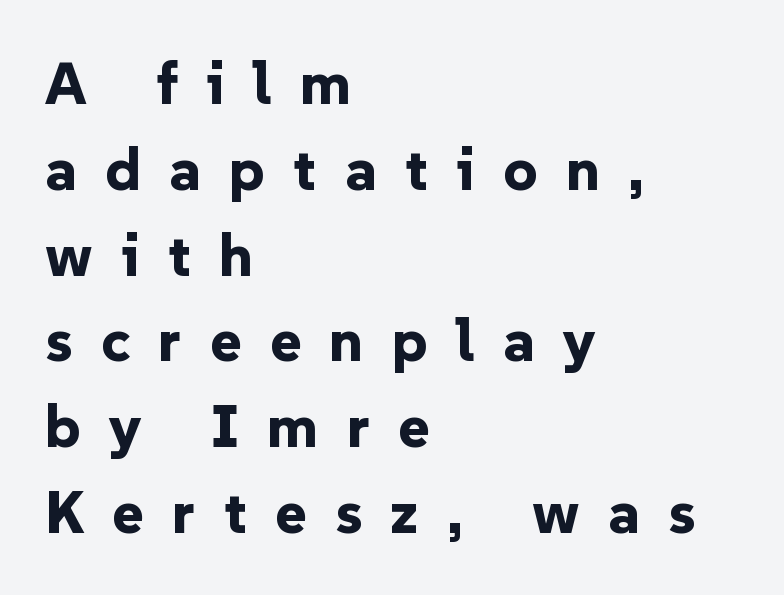
The image shows 60 px bold sans-serif type, upright; set left-aligned, normal line spacing (1.43x), unusually wide letter spacing (+0.47 em), not underlined; low stroke contrast and a medium x-height.
